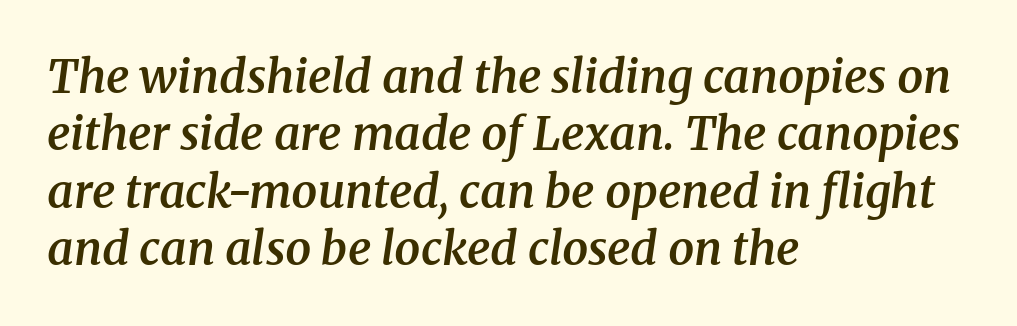
The passage shown is typed in a proportional face where columns would drift. The font family rendered here belongs to the serif group. In CSS terms this would be text-align: left. Tracking value appears to be zero — textbook default spacing. Leading: standard.
